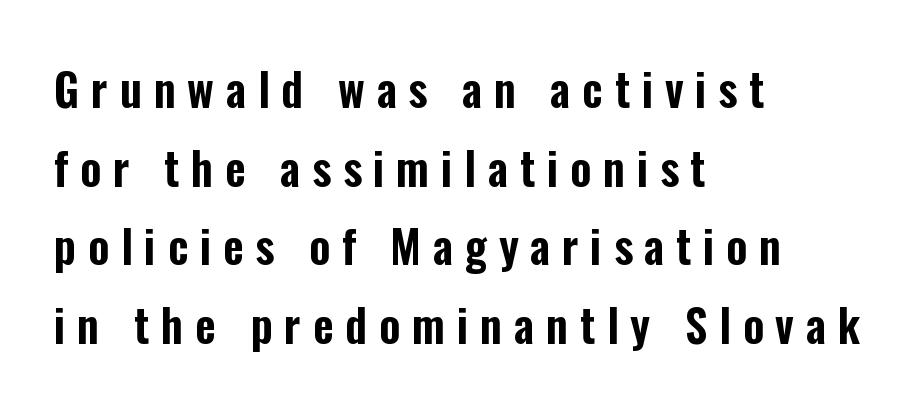
Anything drawn beneath the words? Only blank space. The rendering uses natural spacing where letterforms have individual widths. Honestly, the letter spacing is so wide it's the main thing you notice. Upright lettering throughout. One-word summary of the alignment: left. The designer went with a sans here, leaving each stem footless.
